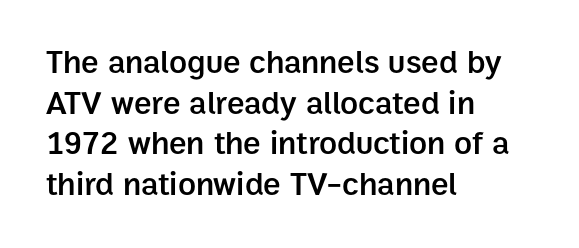
Q: Is the text bold? A: Semi-bold.
Q: Is the text italic (slanted)? A: No, it is upright.
Q: Is the typeface a serif or a sans-serif typeface? A: Sans-serif.
Q: Is the text underlined? A: No.
Q: How is the paragraph aligned? A: Left-aligned.
Q: Is the spacing between letters normal or unusually wide? A: Normal.
Q: Width (condensed, normal, or wide)? A: Normal.
Q: Stroke contrast? A: Low.
Q: x-height? A: Medium.
Q: Monospaced? A: No.
